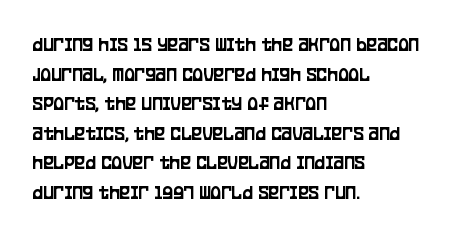
The words here are not underlined. Compared with typical paragraphs, the rows here are spaced about the same. Leftover space on each line is placed entirely after the last word. Students, note that the glyphs here touch the page at normal intervals. Italic: no, the glyphs are upright roman.
